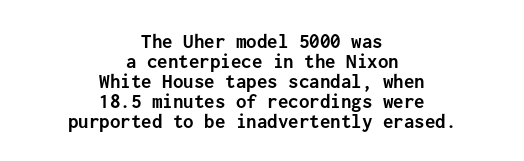
Q: Is the text bold? A: Yes.
Q: Is the text italic (slanted)? A: No, it is upright.
Q: Is the text underlined? A: No.
Q: How is the paragraph aligned? A: Centered.
Q: Is the spacing between letters normal or unusually wide? A: Normal.
Q: Is the spacing between lines tight, normal or loose? A: Tight.
